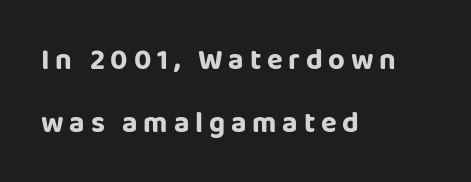
Q: Is the text italic (slanted)? A: No, it is upright.
Q: Is the typeface a serif or a sans-serif typeface? A: Sans-serif.
Q: Is the text underlined? A: No.
Q: How is the paragraph aligned? A: Left-aligned.
Q: Is the spacing between letters normal or unusually wide? A: Unusually wide.
Q: Is the spacing between lines tight, normal or loose? A: Loose.
Q: Width (condensed, normal, or wide)? A: Normal.
Q: Stroke contrast? A: Low.
Q: x-height? A: Large.
Q: Monospaced? A: No.
